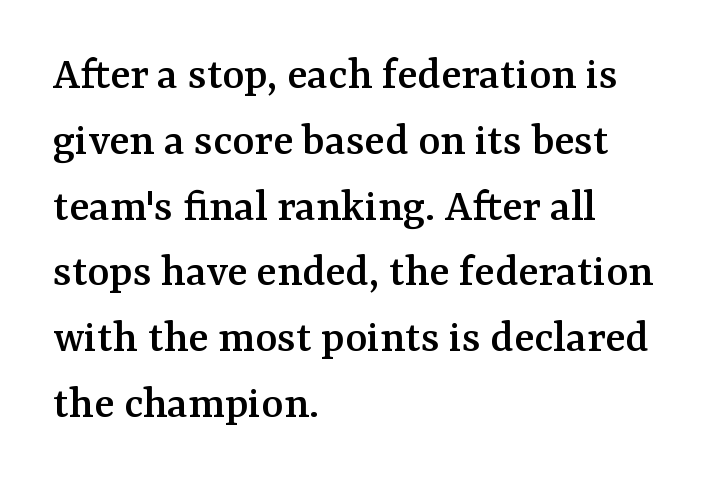
Q: Is the text italic (slanted)? A: No, it is upright.
Q: Is the typeface a serif or a sans-serif typeface? A: Serif.
Q: Is the text underlined? A: No.
Q: How is the paragraph aligned? A: Left-aligned.
Q: Is the spacing between letters normal or unusually wide? A: Normal.
Q: Is the spacing between lines tight, normal or loose? A: Normal.
Q: Width (condensed, normal, or wide)? A: Normal.
Q: Stroke contrast? A: Medium.
Q: x-height? A: Medium.
Q: Monospaced? A: No.
